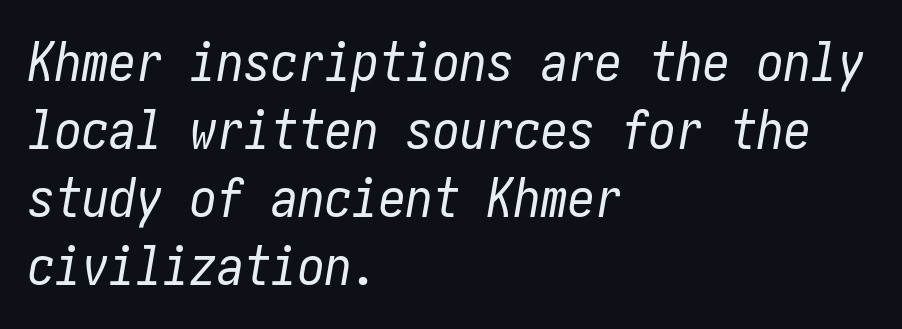
{"italic": "yes", "lean": "right", "slant_degrees": 10, "bold": "no", "weight": "regular", "width": "condensed", "stroke_contrast": "low", "x_height": "medium", "underline": "no", "align": "left", "line_spacing": "normal", "line_spacing_ratio": 1.26, "letter_spacing": "normal", "letter_spacing_em": 0.0, "glyph_px": 54}
